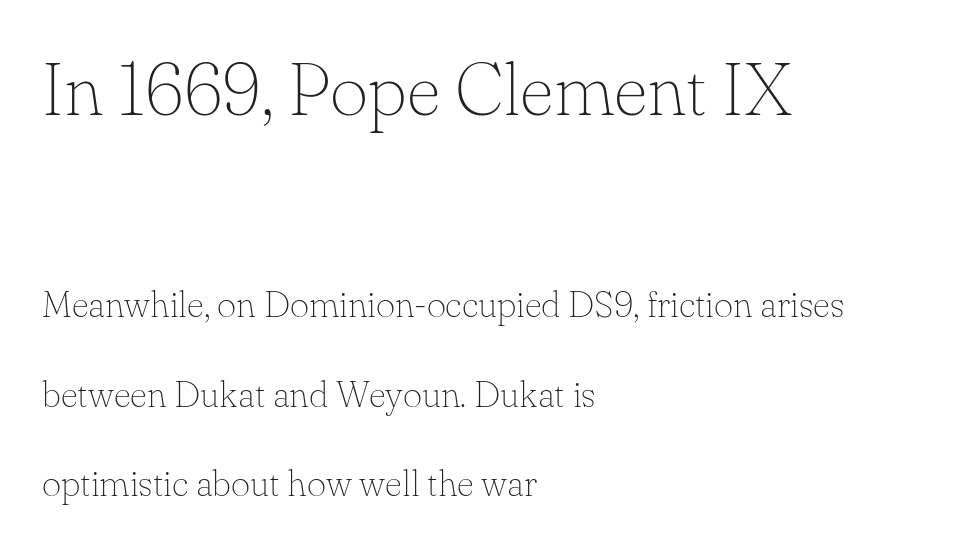
The face used here appears at its bigger size in the upper chunk. Look at the tracking — it's just the regular setting, nothing added. If you drew a ruler down the left edge, every line would touch it. To sum up the face: it has serifs.
